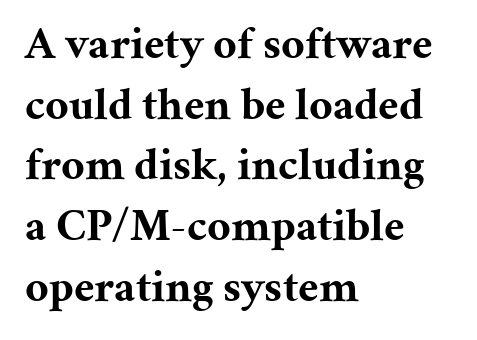
The image shows 46 px bold serif type, upright; set left-aligned, normal line spacing (1.32x), normal letter spacing, not underlined; medium stroke contrast and a medium x-height.
